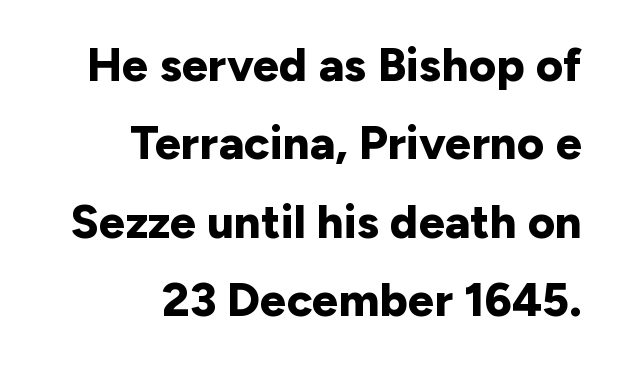
{"serif": "no", "italic": "no", "bold": "yes", "weight": "bold", "width": "normal", "stroke_contrast": "low", "x_height": "medium", "monospaced": "no", "underline": "no", "align": "right", "line_spacing": "normal", "line_spacing_ratio": 1.67, "letter_spacing": "normal", "letter_spacing_em": 0.0, "glyph_px": 47}
